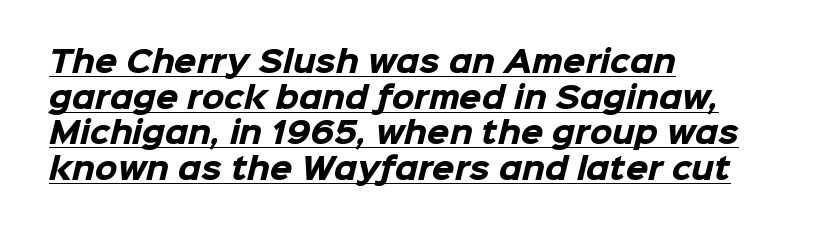
{"serif": "no", "bold": "yes", "weight": "heavy", "width": "normal", "stroke_contrast": "low", "x_height": "medium", "monospaced": "no", "underline": "yes", "align": "left", "line_spacing_ratio": 1.23, "letter_spacing": "normal", "letter_spacing_em": 0.0, "glyph_px": 29}
